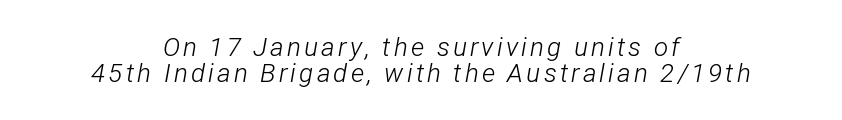
The image shows 26 px text type, italic (leaning right); set centered, tight line spacing (0.99x), not underlined.
